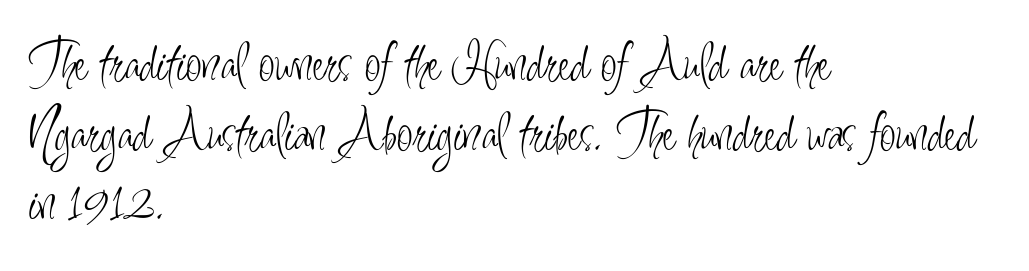
Q: Is the text bold? A: No.
Q: Is the typeface a serif or a sans-serif typeface? A: Sans-serif.
Q: Is the text underlined? A: No.
Q: How is the paragraph aligned? A: Left-aligned.
Q: Is the spacing between letters normal or unusually wide? A: Normal.
Q: Width (condensed, normal, or wide)? A: Condensed.
Q: Stroke contrast? A: Low.
Q: x-height? A: Small.
Q: Monospaced? A: No.
